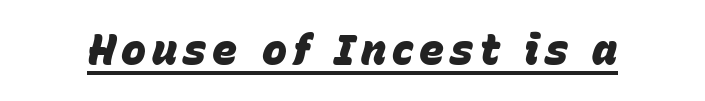
{"italic": "yes", "lean": "right", "slant_degrees": 15, "bold": "yes", "weight": "heavy", "width": "normal", "stroke_contrast": "low", "x_height": "large", "monospaced": "no", "underline": "yes", "glyph_px": 42}
